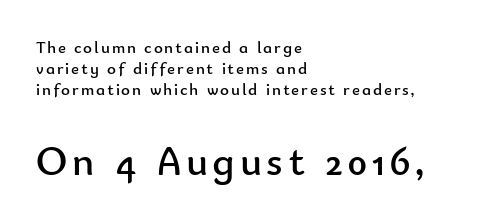
Q: Is the text bold? A: No.
Q: Is the text italic (slanted)? A: No, it is upright.
Q: Is the typeface a serif or a sans-serif typeface? A: Sans-serif.
Q: Is the text underlined? A: No.
Q: How is the paragraph aligned? A: Left-aligned.
Q: Which block of text is set in a larger size, the first (top) or the second (bottom)? A: The second (bottom) one.
Q: Width (condensed, normal, or wide)? A: Normal.
Q: Stroke contrast? A: Low.
Q: x-height? A: Small.
Q: Monospaced? A: No.
